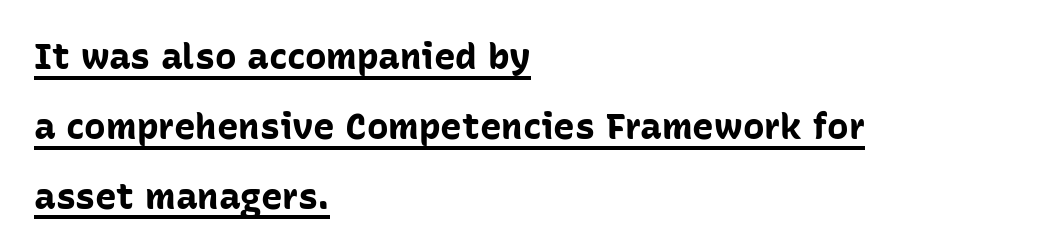
Q: Is the text bold? A: Yes.
Q: Is the text italic (slanted)? A: No, it is upright.
Q: Is the typeface a serif or a sans-serif typeface? A: Sans-serif.
Q: Is the text underlined? A: Yes.
Q: How is the paragraph aligned? A: Left-aligned.
Q: Is the spacing between letters normal or unusually wide? A: Normal.
Q: Is the spacing between lines tight, normal or loose? A: Loose.
Q: Width (condensed, normal, or wide)? A: Normal.
Q: Stroke contrast? A: Low.
Q: x-height? A: Medium.
Q: Monospaced? A: No.
